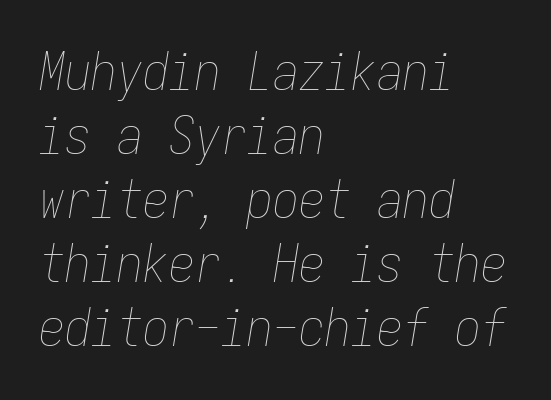
The image shows 52 px thin, condensed type, italic (leaning right), monospaced; set left-aligned, line spacing 1.23x, normal letter spacing, not underlined; low stroke contrast and a medium x-height.
